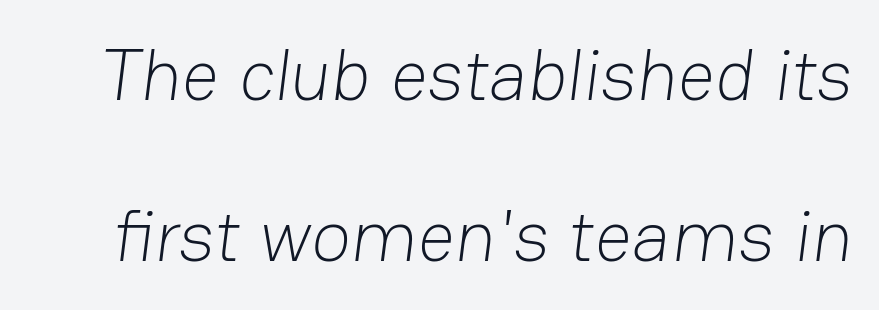
Is this a sans? Yes — the strokes have no serifs. The face used here is proportionally spaced, like ordinary book or web type. How are the letters spaced? Ordinarily, with no added tracking. No extra ink here — the face is not bold. The rendering uses a large line-height, opening up the rows.
